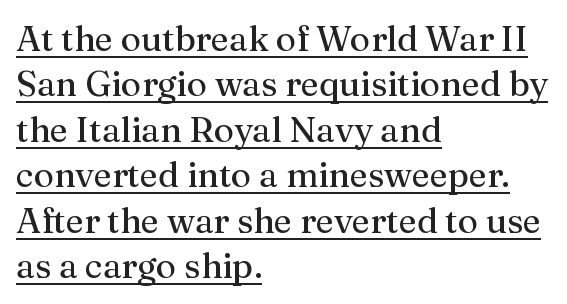
{"serif": "yes", "italic": "no", "bold": "no", "weight": "regular", "width": "normal", "stroke_contrast": "medium", "x_height": "medium", "monospaced": "no", "underline": "yes", "align": "left", "line_spacing": "normal", "line_spacing_ratio": 1.3, "letter_spacing": "normal", "letter_spacing_em": 0.0, "glyph_px": 35}
